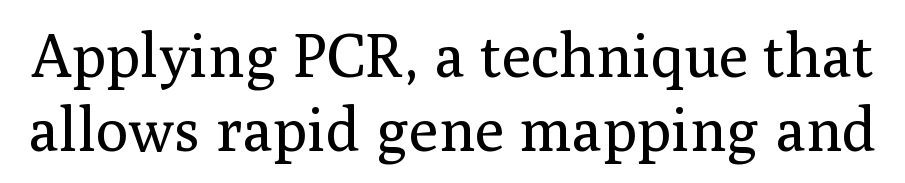
{"serif": "yes", "italic": "no", "bold": "no", "weight": "regular", "width": "normal", "stroke_contrast": "medium", "x_height": "medium", "monospaced": "no", "underline": "no", "line_spacing_ratio": 1.21, "letter_spacing": "normal", "letter_spacing_em": 0.0, "glyph_px": 61}
